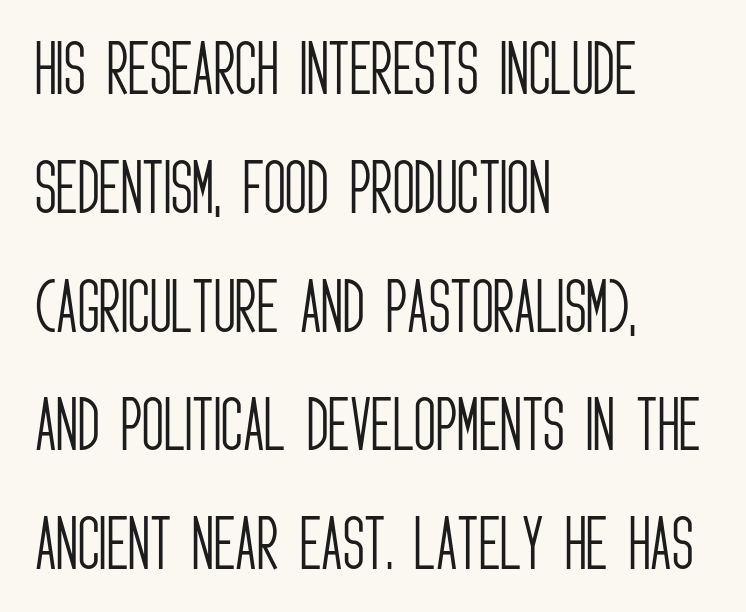
{"serif": "no", "italic": "no", "bold": "no", "weight": "light", "width": "condensed", "stroke_contrast": "low", "x_height": "large", "monospaced": "no", "underline": "no", "align": "left", "line_spacing": "loose", "line_spacing_ratio": 1.98, "letter_spacing": "normal", "letter_spacing_em": 0.0, "glyph_px": 60}
